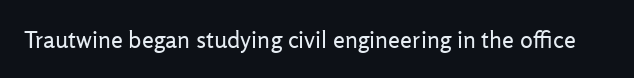
The image shows 24 px text type, upright; set normal letter spacing, not underlined.
